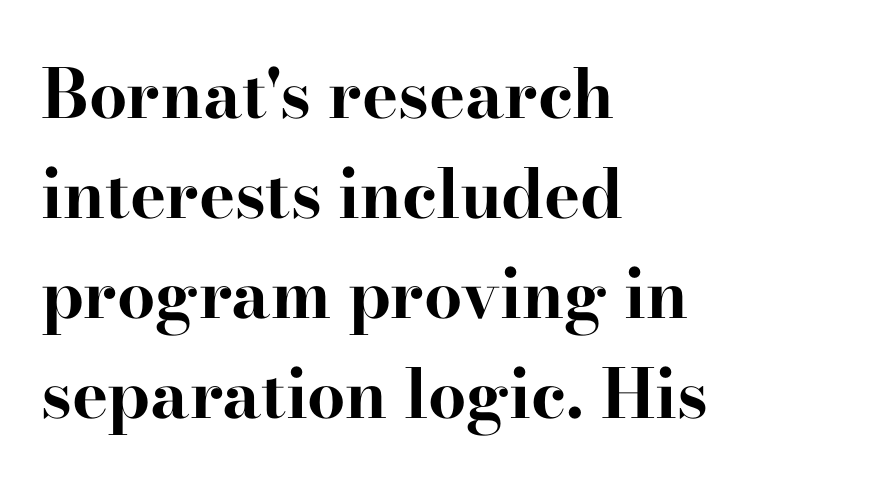
This block has exactly the height ordinary leading produces. The typesetting leans heavy: a genuine bold. Which margin do the lines hug? The left one — the right edge is uneven. It's the straight-up-and-down kind of type. A bare baseline throughout the passage. Does the type have serifs? Yes, each stem ends in a small foot.
